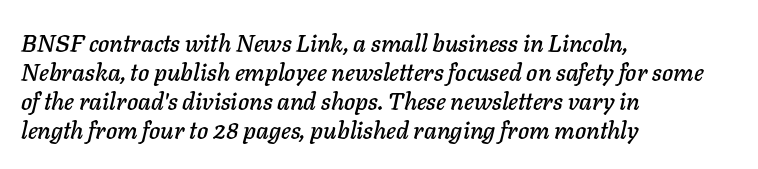
The image shows 24 px text type, italic (leaning right); set left-aligned, line spacing 1.21x, normal letter spacing, not underlined.
